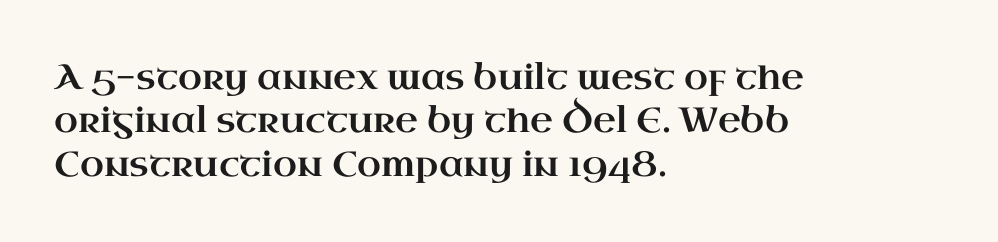
{"serif": "yes", "italic": "no", "width": "wide", "stroke_contrast": "high", "x_height": "small", "monospaced": "no", "underline": "no", "align": "left", "line_spacing_ratio": 1.24, "letter_spacing": "normal", "letter_spacing_em": 0.0, "glyph_px": 35}
